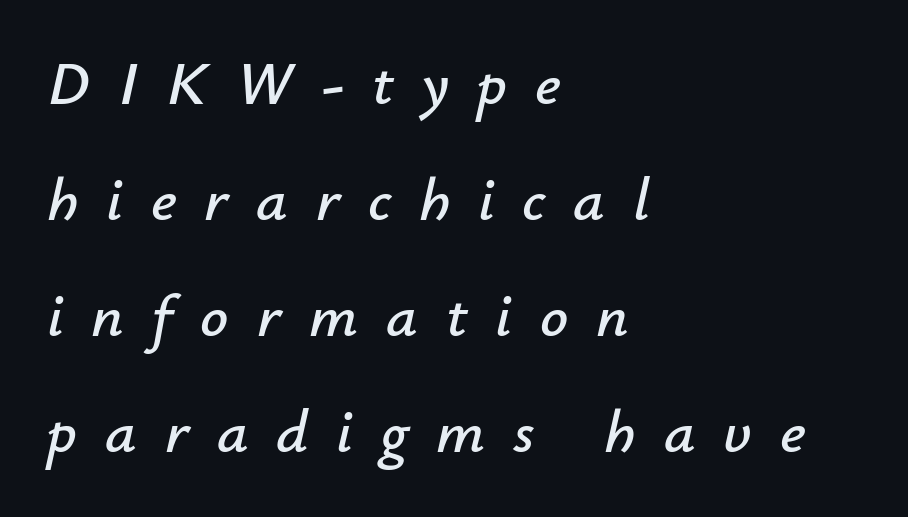
Q: Is the text italic (slanted)? A: Yes, it leans right by about 12 degrees.
Q: Is the text underlined? A: No.
Q: How is the paragraph aligned? A: Left-aligned.
Q: Is the spacing between letters normal or unusually wide? A: Unusually wide.
Q: Width (condensed, normal, or wide)? A: Normal.
Q: Stroke contrast? A: Low.
Q: x-height? A: Small.
Q: Monospaced? A: No.
